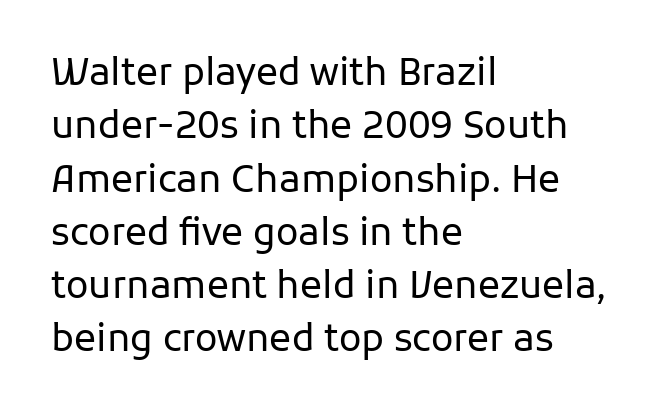
{"serif": "no", "italic": "no", "bold": "no", "weight": "regular", "width": "normal", "stroke_contrast": "low", "x_height": "medium", "monospaced": "no", "underline": "no", "align": "left", "line_spacing": "normal", "line_spacing_ratio": 1.44, "letter_spacing": "normal", "letter_spacing_em": 0.0, "glyph_px": 37}
